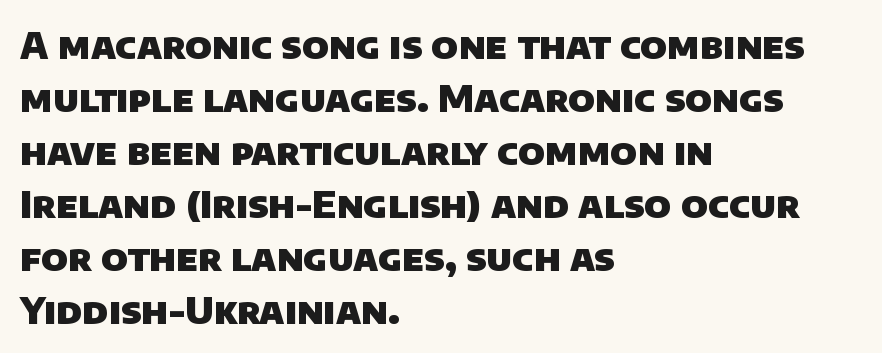
Q: Is the text bold? A: Yes.
Q: Is the typeface a serif or a sans-serif typeface? A: Sans-serif.
Q: Is the text underlined? A: No.
Q: How is the paragraph aligned? A: Left-aligned.
Q: Is the spacing between letters normal or unusually wide? A: Normal.
Q: Is the spacing between lines tight, normal or loose? A: Normal.
Q: Width (condensed, normal, or wide)? A: Normal.
Q: Stroke contrast? A: Low.
Q: x-height? A: Large.
Q: Monospaced? A: No.
